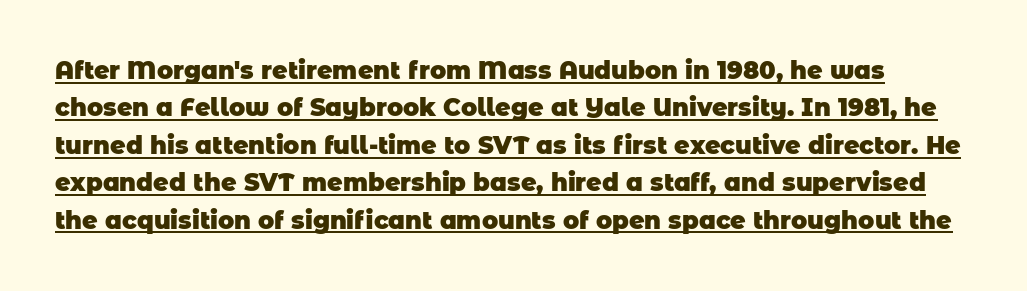
Emphasis is given by a line drawn under the lettering. Evenly set lines give the paragraph a standard silhouette. Default kerning and tracking; the words read as compact shapes. Set as a true bold cut, around the 700 mark.
